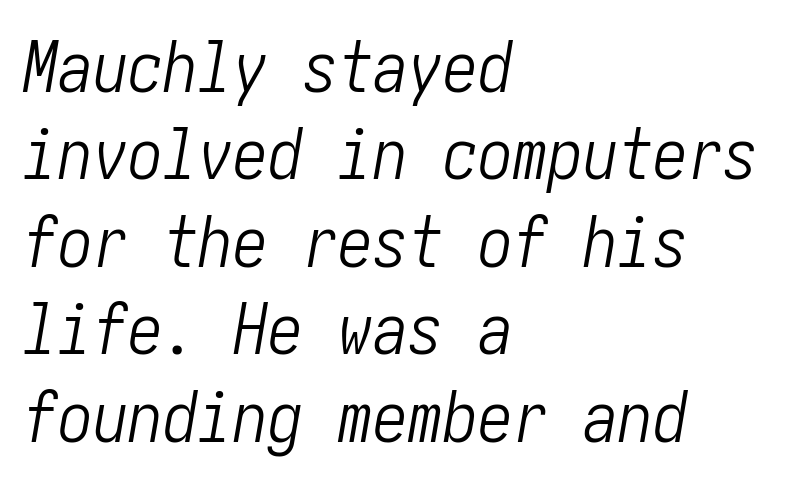
The image shows 70 px light, condensed type, italic (leaning right); set left-aligned, normal line spacing (1.25x), normal letter spacing, not underlined; low stroke contrast and a medium x-height.
